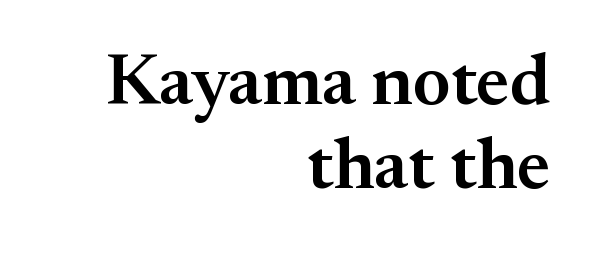
Q: Is the text bold? A: Semi-bold.
Q: Is the text italic (slanted)? A: No, it is upright.
Q: Is the typeface a serif or a sans-serif typeface? A: Serif.
Q: Is the text underlined? A: No.
Q: How is the paragraph aligned? A: Right-aligned.
Q: Is the spacing between letters normal or unusually wide? A: Normal.
Q: Width (condensed, normal, or wide)? A: Normal.
Q: Stroke contrast? A: Medium.
Q: x-height? A: Small.
Q: Monospaced? A: No.
